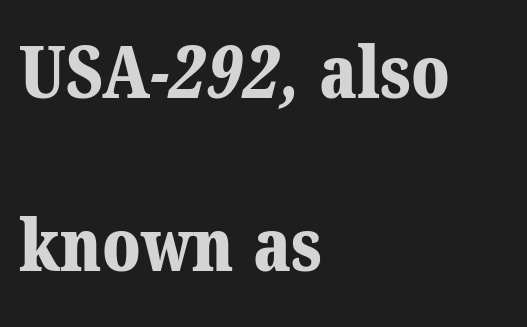
Q: Is the text bold? A: Yes.
Q: Is the typeface a serif or a sans-serif typeface? A: Serif.
Q: Is the text underlined? A: No.
Q: How is the paragraph aligned? A: Left-aligned.
Q: Is the spacing between letters normal or unusually wide? A: Normal.
Q: Is the spacing between lines tight, normal or loose? A: Loose.
Q: Width (condensed, normal, or wide)? A: Normal.
Q: Stroke contrast? A: Medium.
Q: x-height? A: Medium.
Q: Monospaced? A: No.
